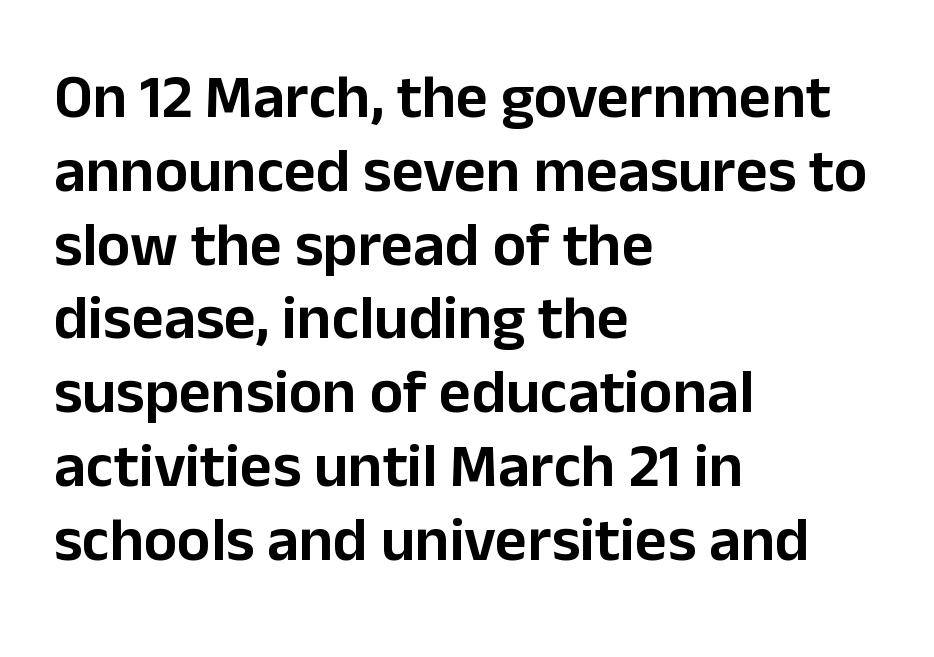
{"serif": "no", "italic": "no", "width": "normal", "stroke_contrast": "low", "x_height": "medium", "monospaced": "no", "underline": "no", "align": "left", "line_spacing_ratio": 1.19, "letter_spacing": "normal", "letter_spacing_em": 0.0, "glyph_px": 62}
